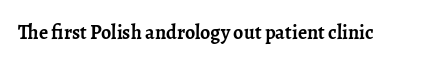
The rendering keeps characters at their native spacing. Underlining? Definitely not there. Nope, not italic — everything's standing straight. Set as a true bold cut, around the 700 mark.
